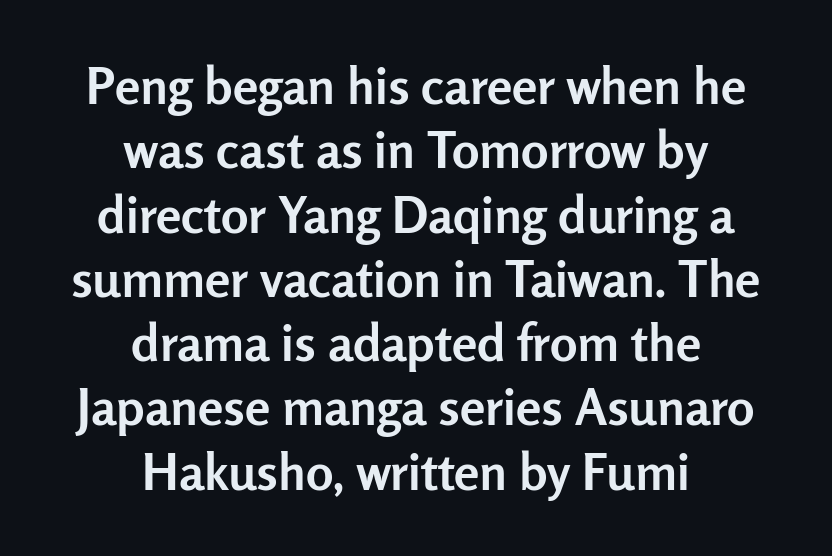
{"serif": "no", "italic": "no", "bold": "yes", "weight": "semibold", "width": "normal", "stroke_contrast": "low", "x_height": "medium", "monospaced": "no", "underline": "no", "align": "center", "line_spacing": "normal", "line_spacing_ratio": 1.26, "letter_spacing": "normal", "letter_spacing_em": 0.0, "glyph_px": 51}
